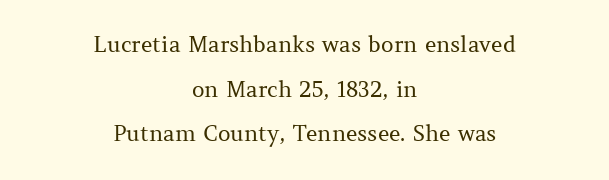
Q: Is the text bold? A: No.
Q: Is the text italic (slanted)? A: No, it is upright.
Q: Is the text underlined? A: No.
Q: How is the paragraph aligned? A: Centered.
Q: Is the spacing between letters normal or unusually wide? A: Normal.
Q: Is the spacing between lines tight, normal or loose? A: Loose.
